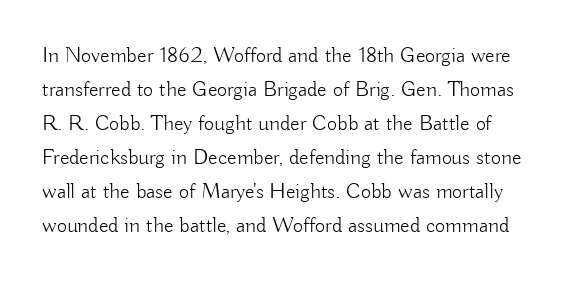
The image shows 22 px text type, upright; set normal line spacing (1.55x), normal letter spacing, not underlined.
